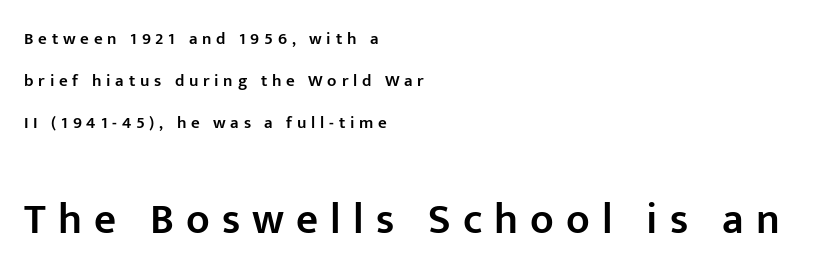
{"serif": "no", "italic": "no", "bold": "semi", "weight": "semibold", "width": "normal", "stroke_contrast": "low", "x_height": "medium", "monospaced": "no", "underline": "no", "align": "left", "line_spacing": "loose", "line_spacing_ratio": 2.46, "letter_spacing": "wide", "letter_spacing_em": 0.28, "larger_block": "second", "size_ratio": 2.53, "glyph_px": 43}
